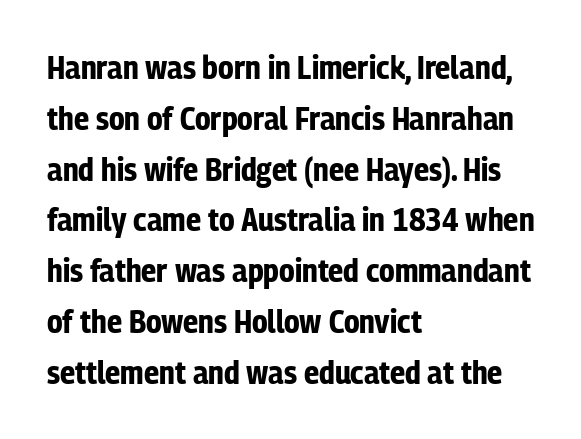
The letterforms sit shoulder to shoulder at normal distance. A classic flush-left, rag-right setting is used for this passage. You can tell from the bare stems that sans-serif type was used. Tall strokes in this sample are plumb rather than angled.
